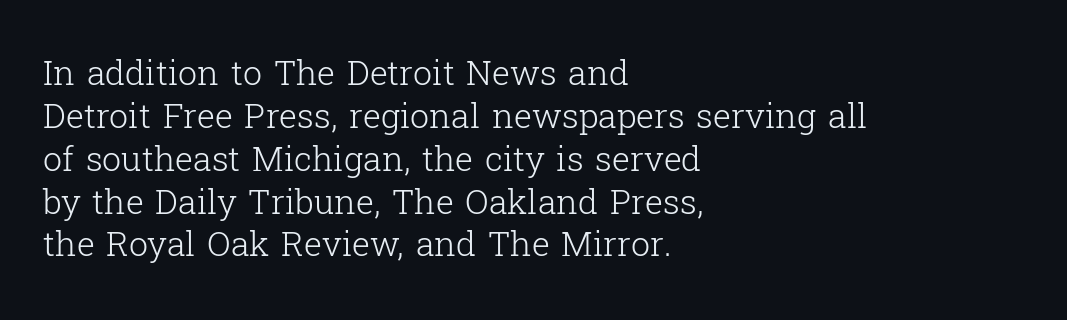
{"serif": "yes", "italic": "no", "bold": "no", "weight": "light", "width": "normal", "stroke_contrast": "low", "x_height": "medium", "monospaced": "no", "underline": "no", "align": "left", "line_spacing": "normal", "line_spacing_ratio": 1.26, "letter_spacing": "normal", "letter_spacing_em": 0.0, "glyph_px": 34}
